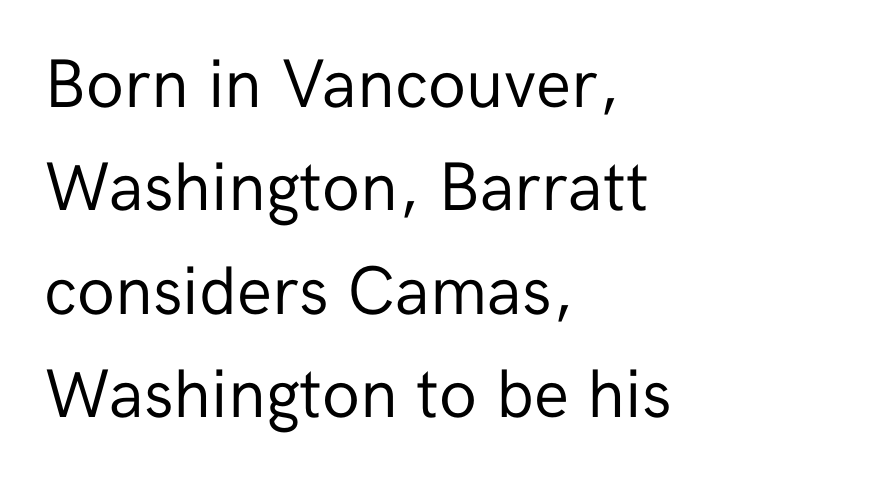
The image shows 69 px regular-weight sans-serif type, upright; set left-aligned, normal line spacing (1.5x), normal letter spacing, not underlined; low stroke contrast and a medium x-height.
